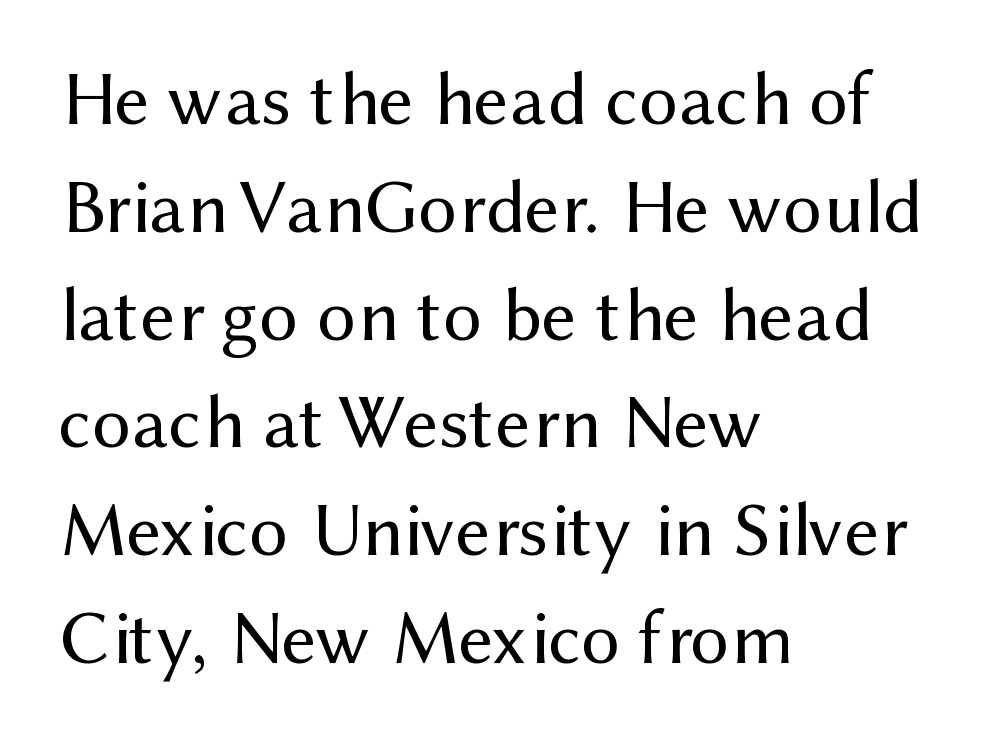
Q: Is the text bold? A: No.
Q: Is the text italic (slanted)? A: No, it is upright.
Q: Is the typeface a serif or a sans-serif typeface? A: Sans-serif.
Q: Is the text underlined? A: No.
Q: How is the paragraph aligned? A: Left-aligned.
Q: Is the spacing between letters normal or unusually wide? A: Normal.
Q: Is the spacing between lines tight, normal or loose? A: Normal.
Q: Width (condensed, normal, or wide)? A: Normal.
Q: Stroke contrast? A: Medium.
Q: x-height? A: Medium.
Q: Monospaced? A: No.
